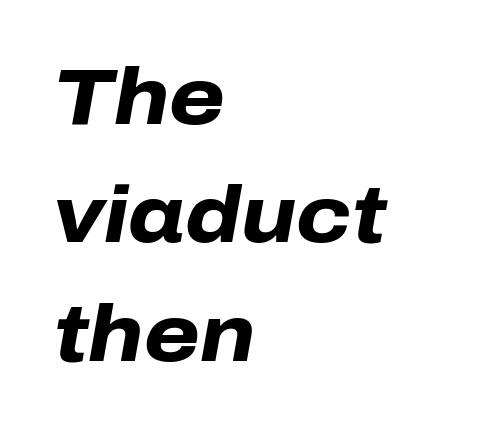
Q: Is the text bold? A: Yes.
Q: Is the text italic (slanted)? A: Yes, it leans right by about 10 degrees.
Q: Is the text underlined? A: No.
Q: How is the paragraph aligned? A: Left-aligned.
Q: Is the spacing between letters normal or unusually wide? A: Normal.
Q: Is the spacing between lines tight, normal or loose? A: Normal.
Q: Width (condensed, normal, or wide)? A: Normal.
Q: Stroke contrast? A: Low.
Q: x-height? A: Medium.
Q: Monospaced? A: No.
